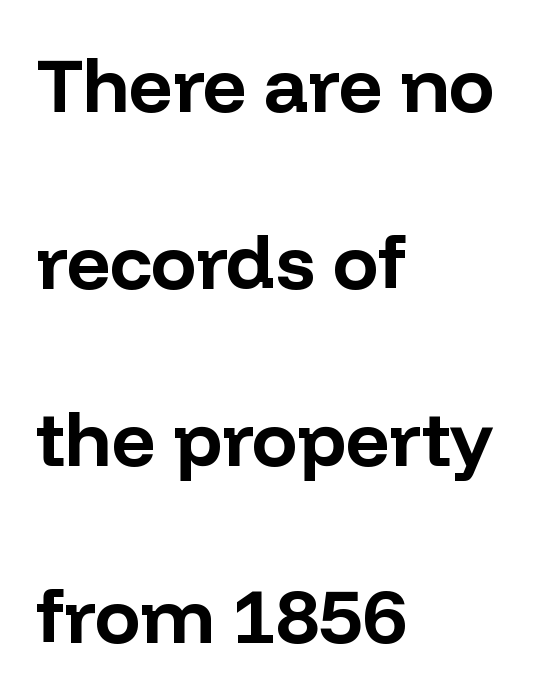
The image shows 76 px bold sans-serif type, upright; set left-aligned, loose line spacing (2.33x), normal letter spacing, not underlined; low stroke contrast and a medium x-height.
